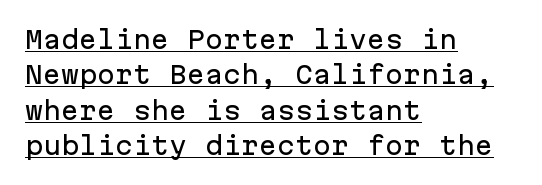
Q: Is the text italic (slanted)? A: No, it is upright.
Q: Is the text underlined? A: Yes.
Q: How is the paragraph aligned? A: Left-aligned.
Q: Is the spacing between letters normal or unusually wide? A: Normal.
Q: Is the spacing between lines tight, normal or loose? A: Normal.
